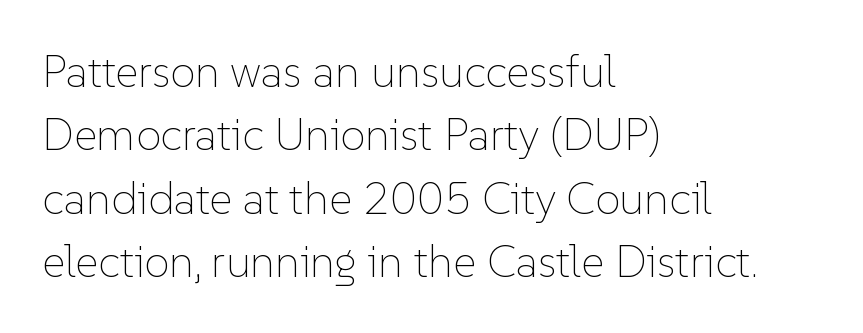
The image shows 45 px thin type, upright; set left-aligned, normal line spacing (1.41x), normal letter spacing, not underlined; low stroke contrast and a medium x-height.
